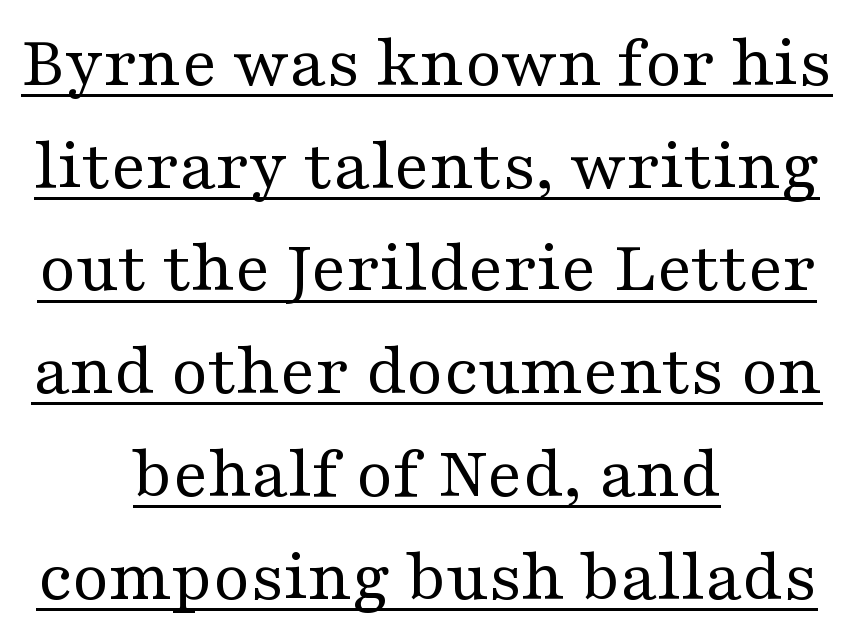
If you folded the block vertically in half, each line would mirror itself in length. A typesetter would call this leading conventional body-copy spacing. The gaps between neighbouring characters are ordinary and unremarkable. The font family rendered here belongs to the serif group.
